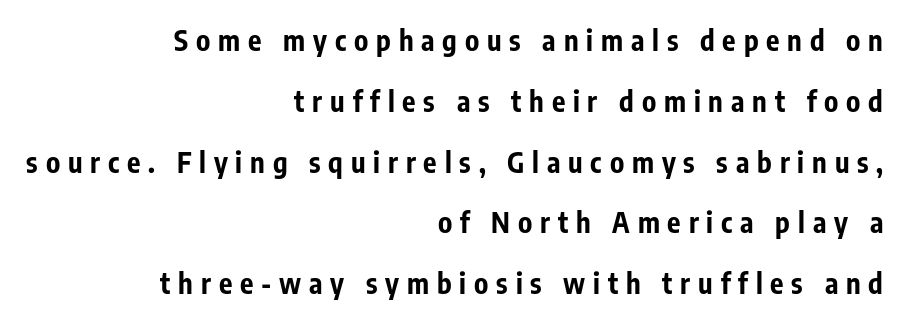
Q: Is the text bold? A: Yes.
Q: Is the text italic (slanted)? A: No, it is upright.
Q: Is the typeface a serif or a sans-serif typeface? A: Sans-serif.
Q: Is the text underlined? A: No.
Q: How is the paragraph aligned? A: Right-aligned.
Q: Is the spacing between letters normal or unusually wide? A: Unusually wide.
Q: Is the spacing between lines tight, normal or loose? A: Loose.
Q: Width (condensed, normal, or wide)? A: Condensed.
Q: Stroke contrast? A: Low.
Q: x-height? A: Medium.
Q: Monospaced? A: No.
